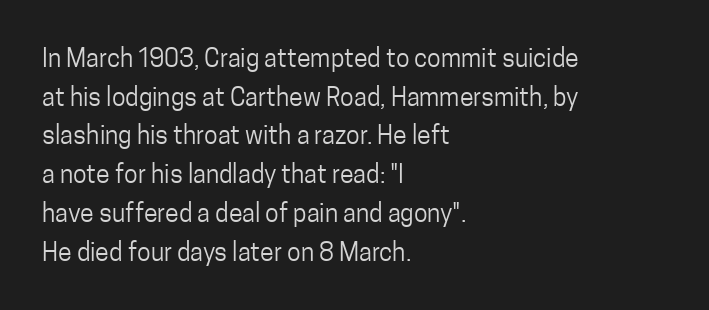
{"italic": "no", "bold": "no", "underline": "no", "align": "left", "line_spacing": "normal", "line_spacing_ratio": 1.55, "letter_spacing": "normal", "letter_spacing_em": 0.0, "glyph_px": 25}
